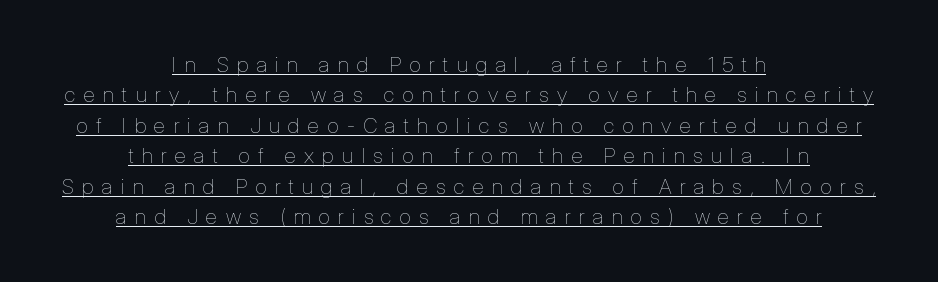
Words appear elongated and porous because spacing is wide. What decoration does the sample have? An underline. No heavy texture on the line: the type isn't bold. The typesetter chose a symmetrical, centered arrangement here. Vertical spacing — default. Every stem runs plumb, perpendicular to the baseline.
